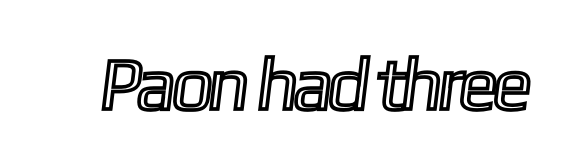
Q: Is the text underlined? A: No.
Q: Is the spacing between letters normal or unusually wide? A: Normal.
Q: Width (condensed, normal, or wide)? A: Condensed.
Q: x-height? A: Medium.
Q: Monospaced? A: No.
